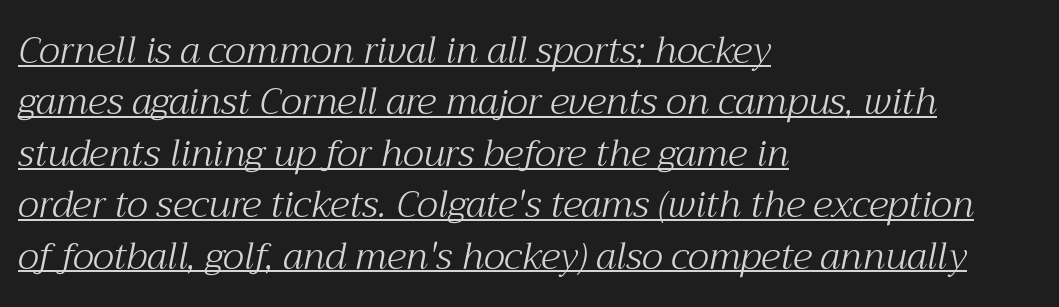
{"serif": "yes", "italic": "yes", "lean": "right", "slant_degrees": 12, "bold": "no", "weight": "light", "width": "normal", "stroke_contrast": "medium", "x_height": "medium", "monospaced": "no", "underline": "yes", "align": "left", "line_spacing": "normal", "line_spacing_ratio": 1.39, "letter_spacing": "normal", "letter_spacing_em": 0.0, "glyph_px": 37}
